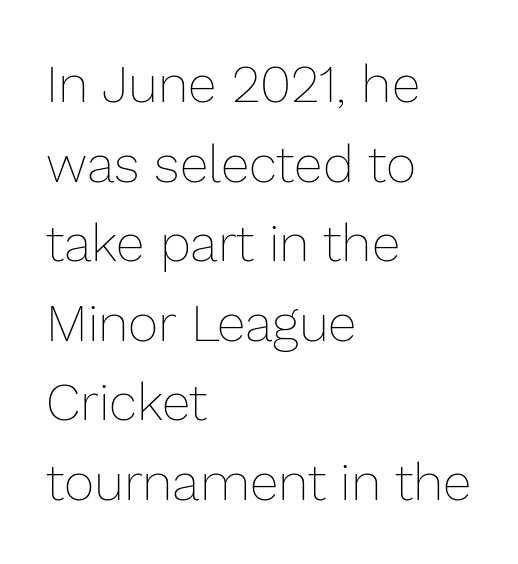
Q: Is the text bold? A: No.
Q: Is the text italic (slanted)? A: No, it is upright.
Q: Is the text underlined? A: No.
Q: How is the paragraph aligned? A: Left-aligned.
Q: Is the spacing between letters normal or unusually wide? A: Normal.
Q: Is the spacing between lines tight, normal or loose? A: Normal.
Q: Width (condensed, normal, or wide)? A: Normal.
Q: Stroke contrast? A: Low.
Q: x-height? A: Medium.
Q: Monospaced? A: No.
